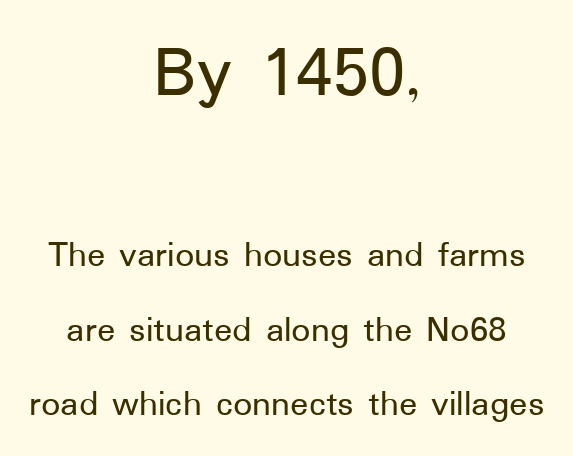
Q: Is the text italic (slanted)? A: No, it is upright.
Q: Is the typeface a serif or a sans-serif typeface? A: Sans-serif.
Q: Is the text underlined? A: No.
Q: How is the paragraph aligned? A: Centered.
Q: Is the spacing between letters normal or unusually wide? A: Normal.
Q: Is the spacing between lines tight, normal or loose? A: Loose.
Q: Which block of text is set in a larger size, the first (top) or the second (bottom)? A: The first (top) one.
Q: Width (condensed, normal, or wide)? A: Normal.
Q: Stroke contrast? A: Low.
Q: x-height? A: Medium.
Q: Monospaced? A: No.
